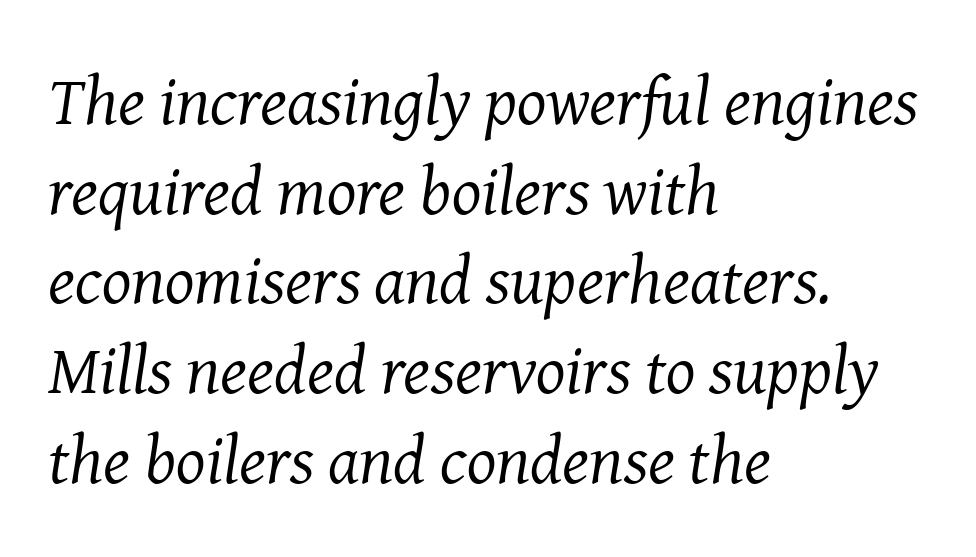
Q: Is the text bold? A: No.
Q: Is the text italic (slanted)? A: Yes, it leans right by about 8 degrees.
Q: Is the typeface a serif or a sans-serif typeface? A: Serif.
Q: Is the text underlined? A: No.
Q: How is the paragraph aligned? A: Left-aligned.
Q: Is the spacing between letters normal or unusually wide? A: Normal.
Q: Is the spacing between lines tight, normal or loose? A: Normal.
Q: Width (condensed, normal, or wide)? A: Normal.
Q: Stroke contrast? A: Medium.
Q: x-height? A: Medium.
Q: Monospaced? A: No.
